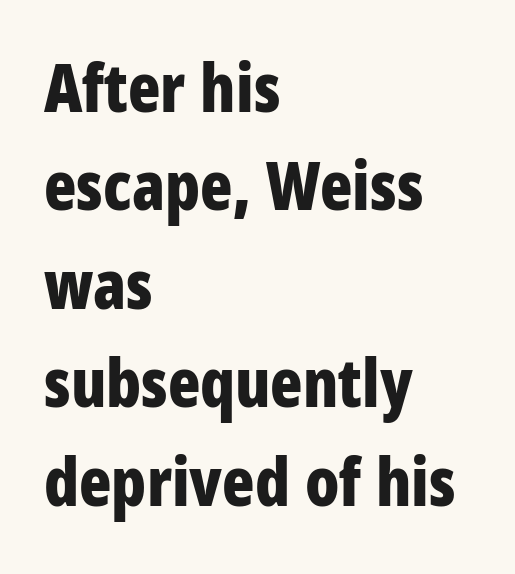
Nope, not italic — everything's standing straight. The designer went with a sans here, leaving each stem footless. Letter spacing: default. The rows are spaced the way most documents space them. The typesetting leans heavy: a genuine bold. Casual observation: everything's shoved over to the left.
